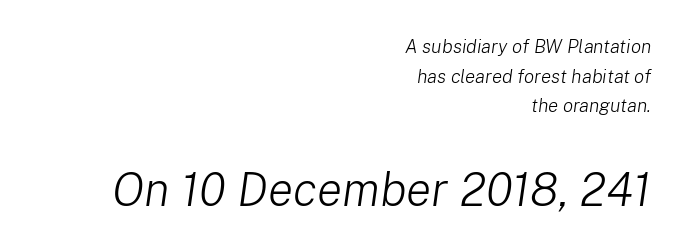
{"italic": "yes", "lean": "right", "slant_degrees": 8, "bold": "no", "weight": "light", "width": "normal", "stroke_contrast": "low", "x_height": "medium", "monospaced": "no", "underline": "no", "align": "right", "line_spacing": "normal", "line_spacing_ratio": 1.56, "letter_spacing": "normal", "letter_spacing_em": 0.0, "larger_block": "second", "size_ratio": 2.47, "glyph_px": 47}
